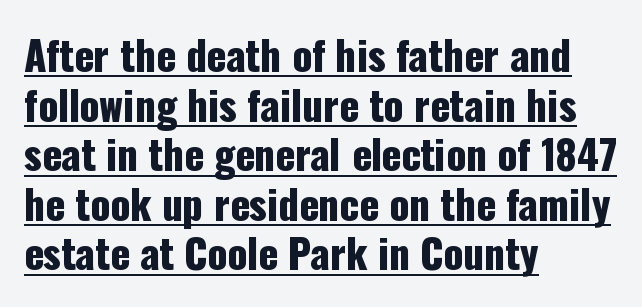
The image shows 40 px condensed sans-serif type, upright; set left-aligned, line spacing 1.24x, normal letter spacing, underlined; low stroke contrast and a medium x-height.
